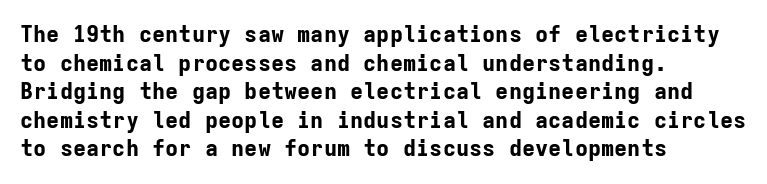
Teacher's note: observe the even left margin — that is flush-left alignment. You can tell it's not italic because the verticals are truly vertical. Words float on clear page, feet unadorned. The letterforms sit shoulder to shoulder at normal distance.
